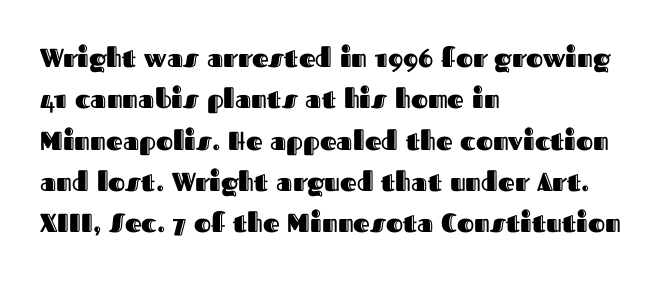
Q: Is the text italic (slanted)? A: No, it is upright.
Q: Is the text underlined? A: No.
Q: How is the paragraph aligned? A: Left-aligned.
Q: Is the spacing between letters normal or unusually wide? A: Normal.
Q: Is the spacing between lines tight, normal or loose? A: Normal.
